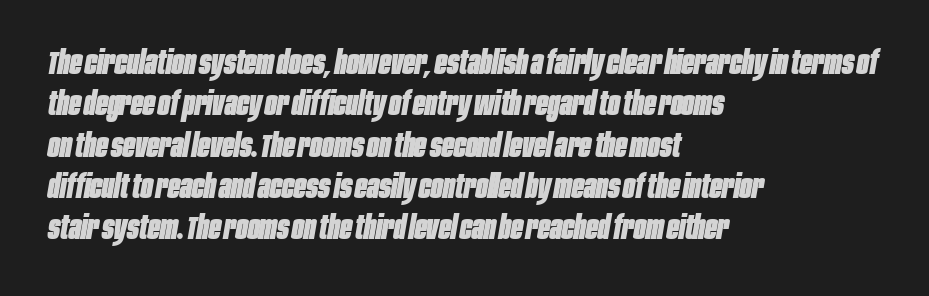
{"italic": "yes", "lean": "right", "slant_degrees": 10, "bold": "yes", "weight": "heavy", "width": "condensed", "stroke_contrast": "low", "x_height": "large", "monospaced": "no", "underline": "no", "align": "left", "line_spacing": "normal", "line_spacing_ratio": 1.29, "letter_spacing": "normal", "letter_spacing_em": 0.0, "glyph_px": 32}
